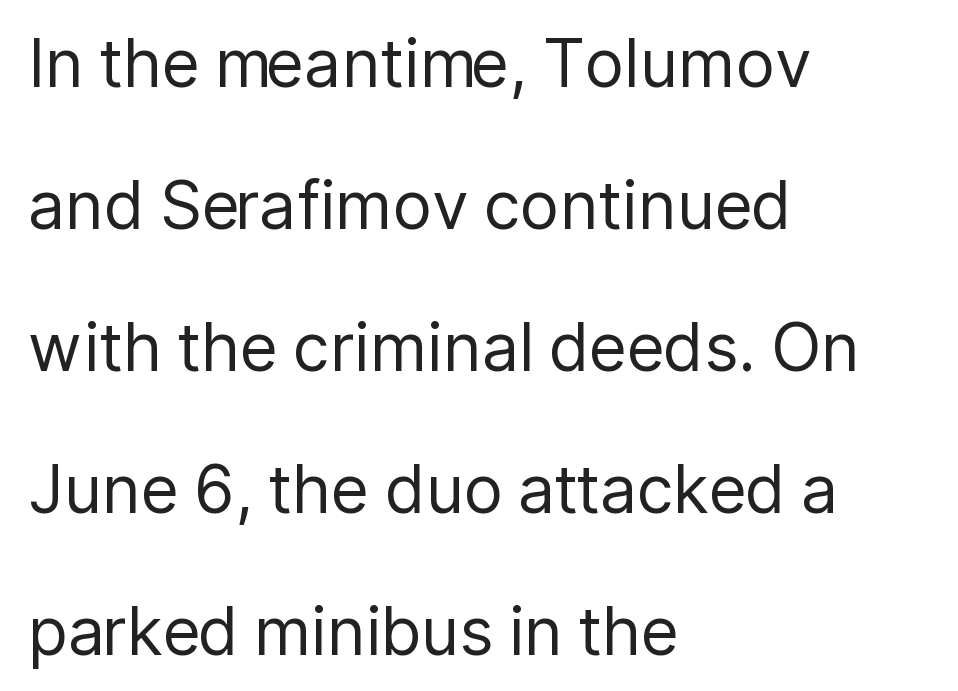
The image shows 66 px regular-weight sans-serif type, upright; set left-aligned, loose line spacing (2.15x), normal letter spacing, not underlined; low stroke contrast and a medium x-height.
